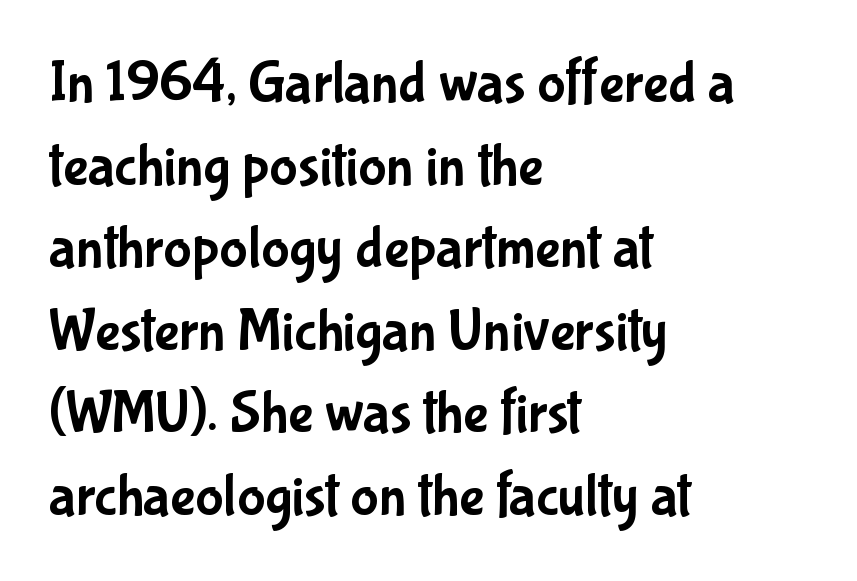
Q: Is the text italic (slanted)? A: No, it is upright.
Q: Is the typeface a serif or a sans-serif typeface? A: Sans-serif.
Q: Is the text underlined? A: No.
Q: How is the paragraph aligned? A: Left-aligned.
Q: Is the spacing between letters normal or unusually wide? A: Normal.
Q: Is the spacing between lines tight, normal or loose? A: Normal.
Q: Width (condensed, normal, or wide)? A: Condensed.
Q: Stroke contrast? A: Low.
Q: x-height? A: Medium.
Q: Monospaced? A: No.
